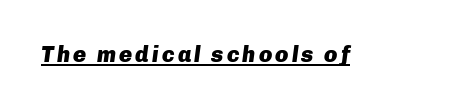
The image shows 22 px bold type, italic (leaning right); set underlined.
